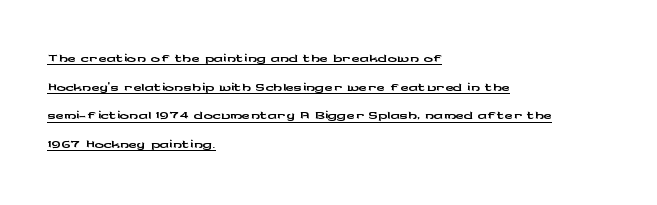
Q: Is the text italic (slanted)? A: No, it is upright.
Q: Is the text underlined? A: Yes.
Q: How is the paragraph aligned? A: Left-aligned.
Q: Is the spacing between letters normal or unusually wide? A: Normal.
Q: Is the spacing between lines tight, normal or loose? A: Normal.
